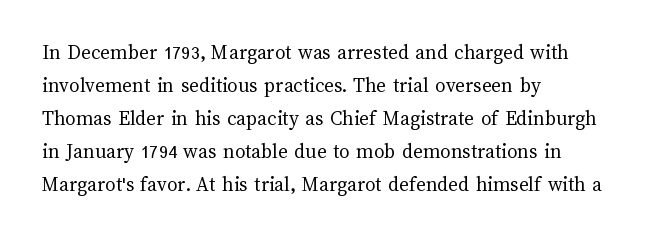
Q: Is the text bold? A: No.
Q: Is the text italic (slanted)? A: No, it is upright.
Q: Is the text underlined? A: No.
Q: How is the paragraph aligned? A: Left-aligned.
Q: Is the spacing between letters normal or unusually wide? A: Normal.
Q: Is the spacing between lines tight, normal or loose? A: Normal.
